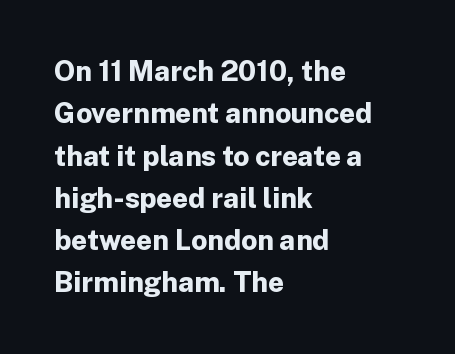
The image shows 28 px bold sans-serif type, upright; set left-aligned, normal line spacing (1.51x), normal letter spacing, not underlined; low stroke contrast and a medium x-height.
